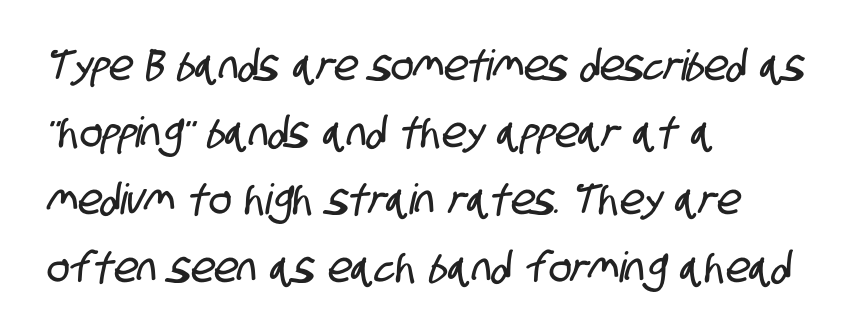
Q: Is the typeface a serif or a sans-serif typeface? A: Sans-serif.
Q: Is the text underlined? A: No.
Q: How is the paragraph aligned? A: Left-aligned.
Q: Is the spacing between letters normal or unusually wide? A: Normal.
Q: Is the spacing between lines tight, normal or loose? A: Normal.
Q: Width (condensed, normal, or wide)? A: Condensed.
Q: Stroke contrast? A: Low.
Q: x-height? A: Large.
Q: Monospaced? A: No.
